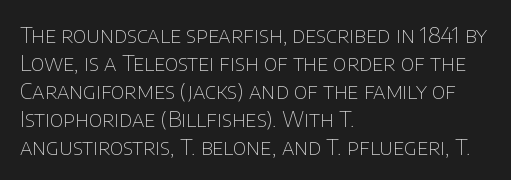
No extra ink here — the face is not bold. Students, observe: this is what conventionally led text looks like. Visually the block forms a straight wall on the left and a jagged coastline on the right. Clear beneath every line of the passage.
